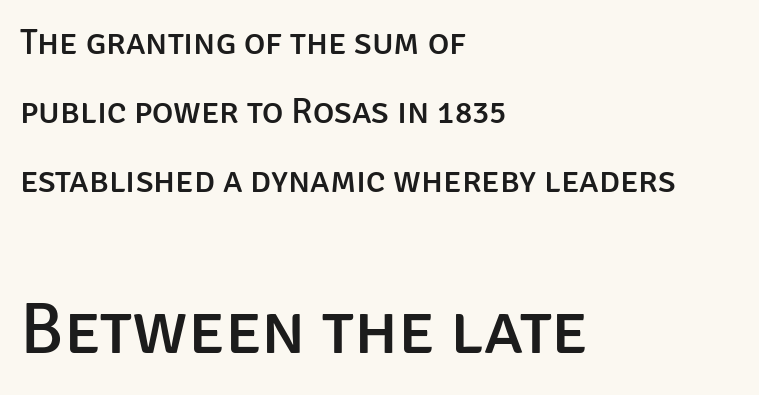
The image shows 72 px sans-serif type, upright; set left-aligned, loose line spacing (1.92x), normal letter spacing, not underlined; the second (bottom) block is 2.0x larger; low stroke contrast and a large x-height.
